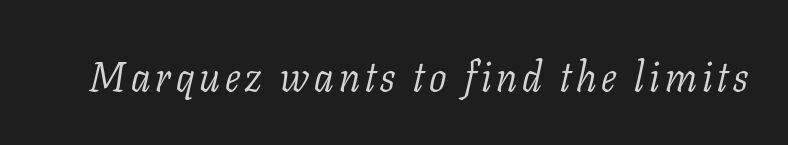
{"serif": "yes", "italic": "yes", "lean": "right", "slant_degrees": 11, "bold": "no", "weight": "light", "width": "normal", "stroke_contrast": "low", "x_height": "medium", "monospaced": "no", "underline": "no", "glyph_px": 41}
